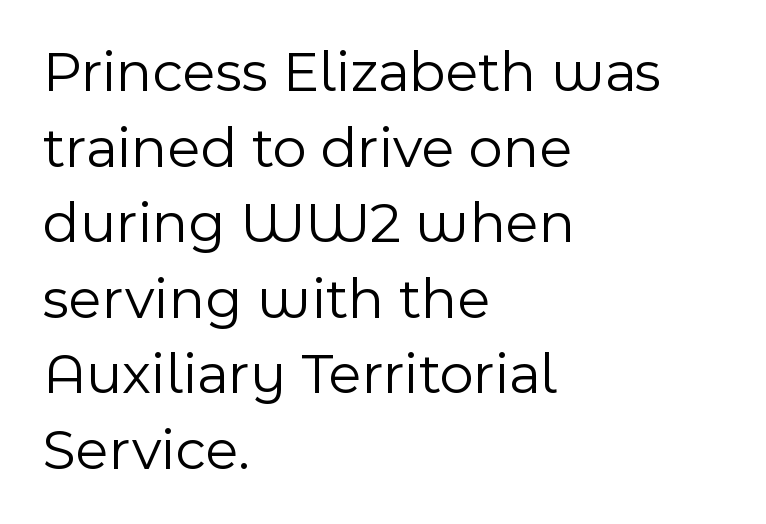
The face used here is a sans, in the tradition of grotesques and geometrics. Every character sits straight up, as roman type does. The weight tops out at a normal text grade. Note the varied advance widths — an 'i' is clearly narrower than an 'm'. No extra tracking has been applied to these lines.
